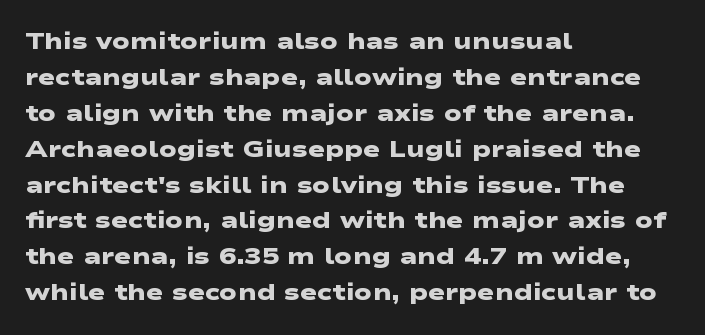
The image shows 23 px bold type; set left-aligned, normal line spacing (1.56x), normal letter spacing, not underlined.
